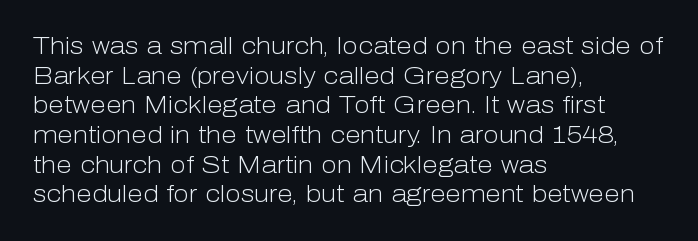
Q: Is the text bold? A: No.
Q: Is the text italic (slanted)? A: No, it is upright.
Q: Is the text underlined? A: No.
Q: How is the paragraph aligned? A: Left-aligned.
Q: Is the spacing between letters normal or unusually wide? A: Normal.
Q: Is the spacing between lines tight, normal or loose? A: Normal.
